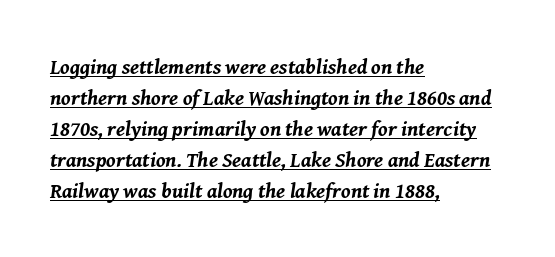
{"italic": "yes", "lean": "right", "slant_degrees": 8, "bold": "yes", "underline": "yes", "align": "left", "line_spacing": "normal", "line_spacing_ratio": 1.48, "letter_spacing": "normal", "letter_spacing_em": 0.0, "glyph_px": 21}
